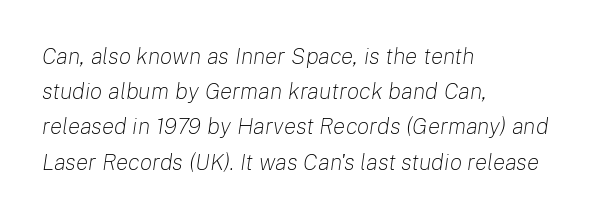
{"italic": "yes", "lean": "right", "slant_degrees": 8, "bold": "no", "underline": "no", "align": "left", "line_spacing": "normal", "line_spacing_ratio": 1.53, "letter_spacing": "normal", "letter_spacing_em": 0.0, "glyph_px": 23}
